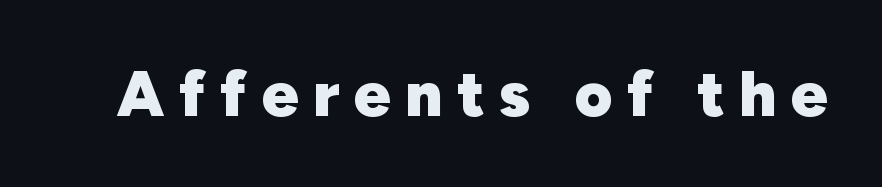
The image shows 65 px heavy sans-serif type, upright; set unusually wide letter spacing (+0.22 em), not underlined; low stroke contrast and a medium x-height.
